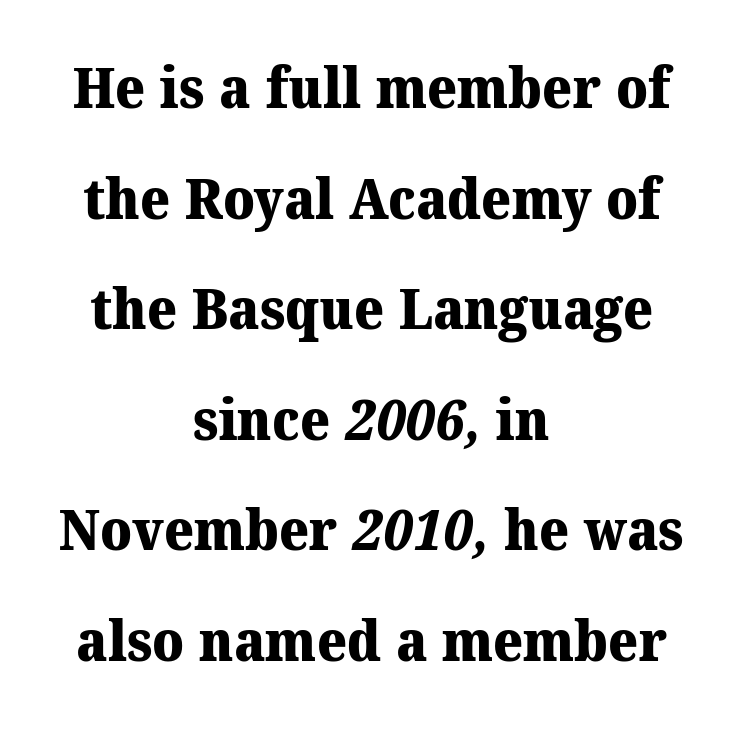
A bare baseline throughout the passage. Regarding serifs, this sample has them. Does the leading feel generous? Absolutely, it's lavish. Think of a printed novel: that variable character pitch is what you see here. A full-strength bold gives these letters their thick strokes.
